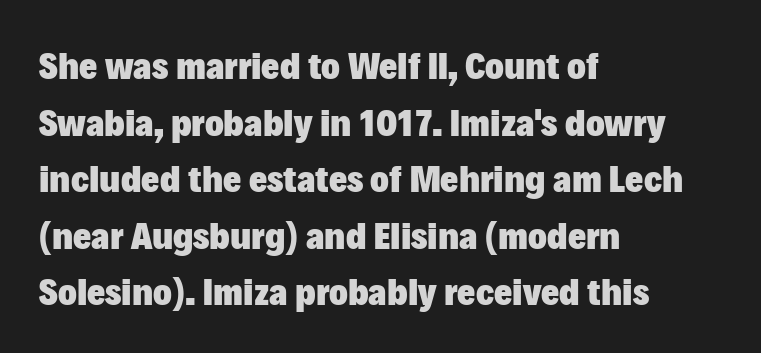
Q: Is the text bold? A: Yes.
Q: Is the text italic (slanted)? A: No, it is upright.
Q: Is the typeface a serif or a sans-serif typeface? A: Sans-serif.
Q: Is the text underlined? A: No.
Q: How is the paragraph aligned? A: Left-aligned.
Q: Is the spacing between letters normal or unusually wide? A: Normal.
Q: Is the spacing between lines tight, normal or loose? A: Normal.
Q: Width (condensed, normal, or wide)? A: Normal.
Q: Stroke contrast? A: Low.
Q: x-height? A: Medium.
Q: Monospaced? A: No.
